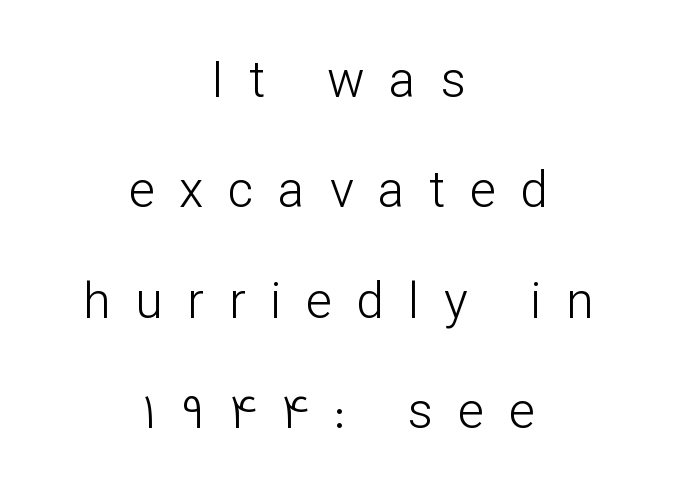
{"serif": "no", "italic": "no", "bold": "no", "weight": "light", "width": "normal", "stroke_contrast": "low", "x_height": "medium", "monospaced": "no", "underline": "no", "align": "center", "line_spacing": "loose", "line_spacing_ratio": 2.21, "letter_spacing": "wide", "letter_spacing_em": 0.49, "glyph_px": 50}
